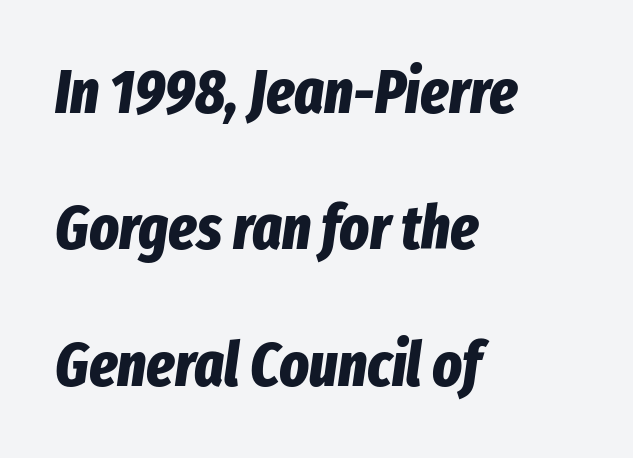
The image shows 62 px bold, condensed type, italic (leaning right); set left-aligned, loose line spacing (2.2x), normal letter spacing, not underlined; low stroke contrast and a medium x-height.
